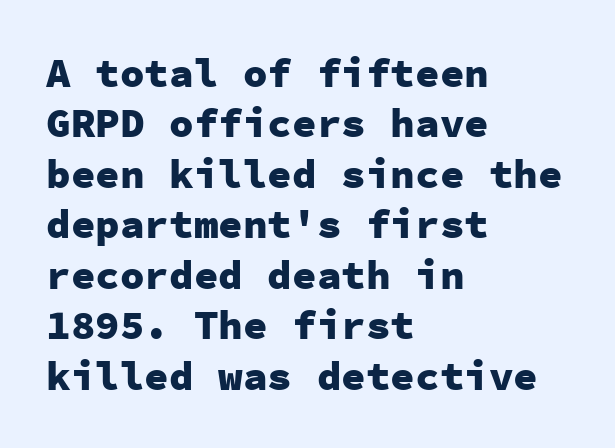
{"serif": "no", "italic": "no", "bold": "yes", "weight": "heavy", "width": "normal", "stroke_contrast": "low", "x_height": "medium", "monospaced": "yes", "underline": "no", "align": "left", "line_spacing_ratio": 1.23, "letter_spacing": "normal", "letter_spacing_em": 0.0, "glyph_px": 41}
